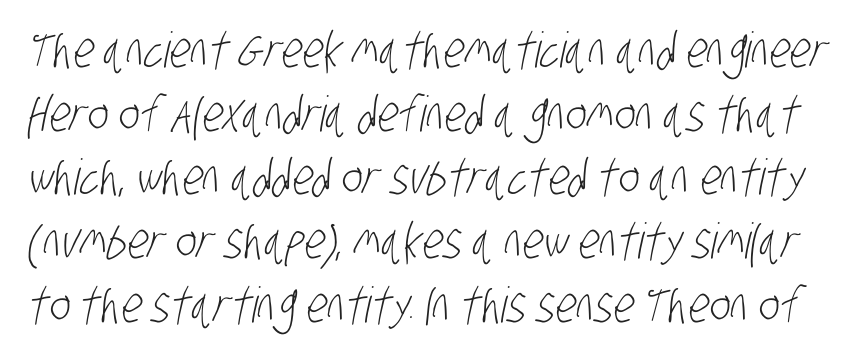
Q: Is the text bold? A: No.
Q: Is the typeface a serif or a sans-serif typeface? A: Sans-serif.
Q: Is the text underlined? A: No.
Q: Is the spacing between letters normal or unusually wide? A: Normal.
Q: Is the spacing between lines tight, normal or loose? A: Normal.
Q: Width (condensed, normal, or wide)? A: Condensed.
Q: Stroke contrast? A: Low.
Q: x-height? A: Large.
Q: Monospaced? A: No.
